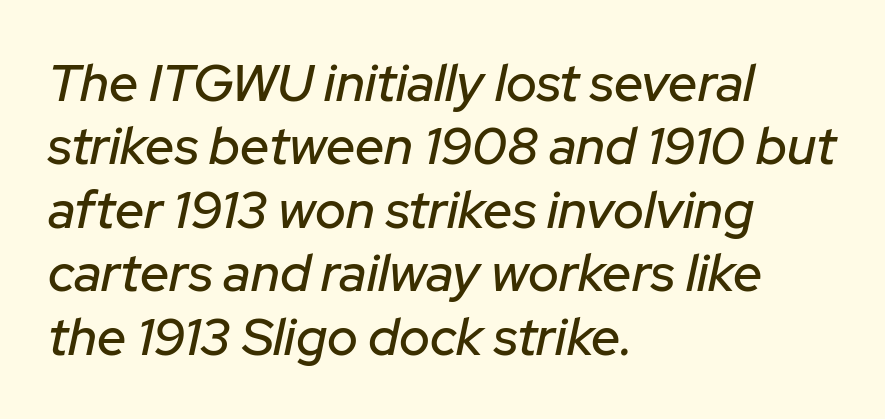
Q: Is the text italic (slanted)? A: Yes, it leans right by about 12 degrees.
Q: Is the text underlined? A: No.
Q: How is the paragraph aligned? A: Left-aligned.
Q: Is the spacing between letters normal or unusually wide? A: Normal.
Q: Width (condensed, normal, or wide)? A: Normal.
Q: Stroke contrast? A: Low.
Q: x-height? A: Medium.
Q: Monospaced? A: No.
